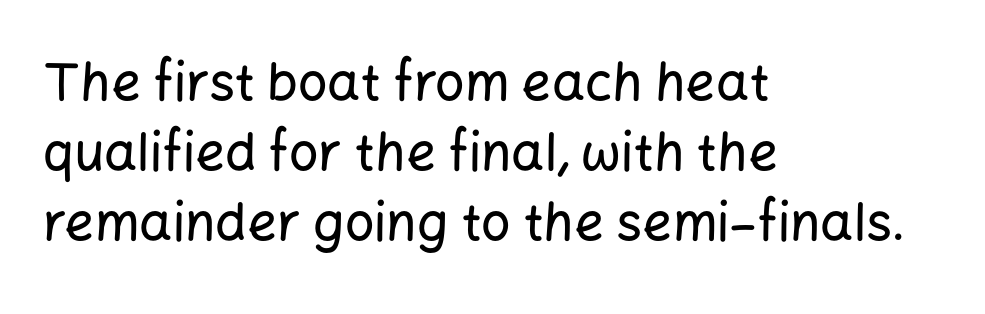
This sample has the flowing, uneven cadence of proportional lettering. Serifs: no, the terminals of the letterforms are clean. One-word summary of the alignment: left. Rule under the text: the space is simply empty. Ascenders rise straight up at ninety degrees.
